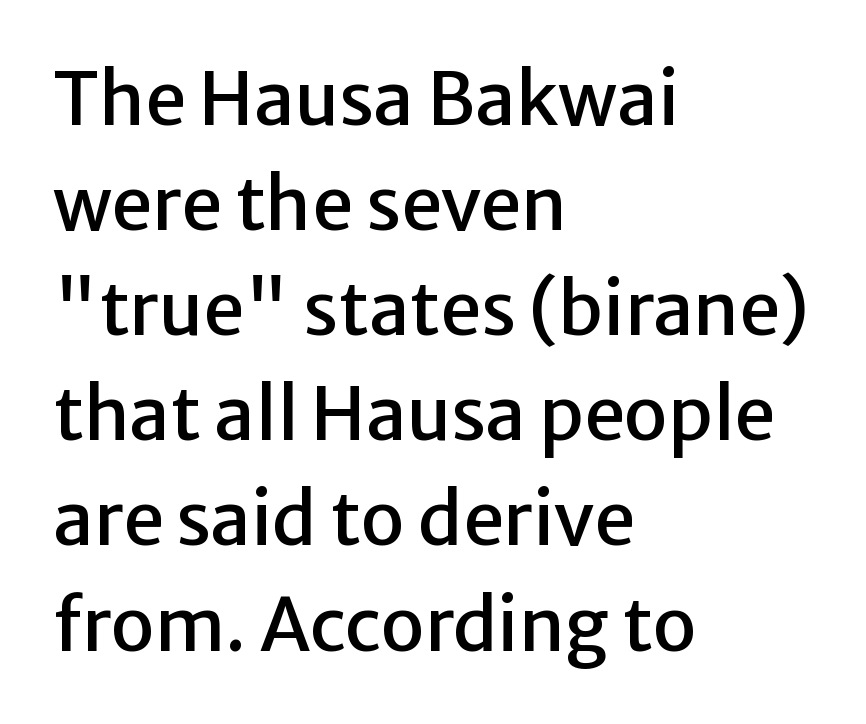
If you drew a ruler down the left edge, every line would touch it. Beneath every word, the page is bare. Look at the bottom of the vertical strokes: they stop flat, with no serifs. Italic? Not at all — the glyphs are vertical. Look at the tracking — it's just the regular setting, nothing added. Here the designer chose a conventional face with non-uniform glyph widths.
